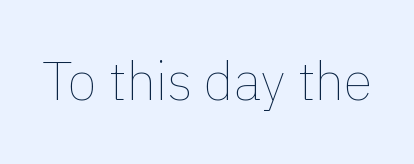
The typography opts for an upright posture over an oblique one. Honestly, there is no underline to notice here at all. Here the glyphs are tracked normally, forming tight word shapes. A quiet, ordinary-to-light weight characterises the typeface.
